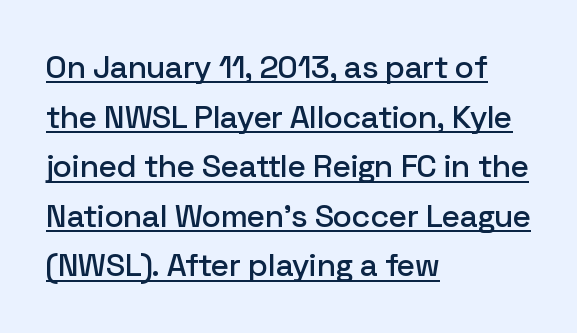
{"serif": "no", "italic": "no", "width": "normal", "stroke_contrast": "low", "x_height": "medium", "monospaced": "no", "underline": "yes", "align": "left", "line_spacing": "normal", "line_spacing_ratio": 1.55, "letter_spacing": "normal", "letter_spacing_em": 0.0, "glyph_px": 32}
